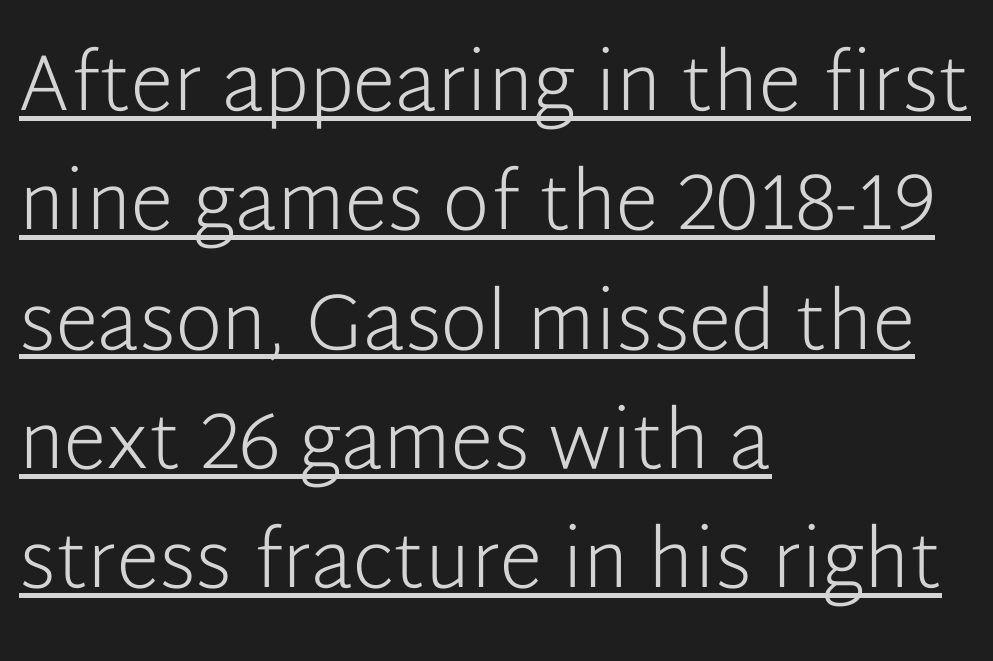
Q: Is the text bold? A: No.
Q: Is the text italic (slanted)? A: No, it is upright.
Q: Is the typeface a serif or a sans-serif typeface? A: Sans-serif.
Q: Is the text underlined? A: Yes.
Q: How is the paragraph aligned? A: Left-aligned.
Q: Is the spacing between letters normal or unusually wide? A: Normal.
Q: Is the spacing between lines tight, normal or loose? A: Normal.
Q: Width (condensed, normal, or wide)? A: Normal.
Q: Stroke contrast? A: Low.
Q: x-height? A: Medium.
Q: Monospaced? A: No.
